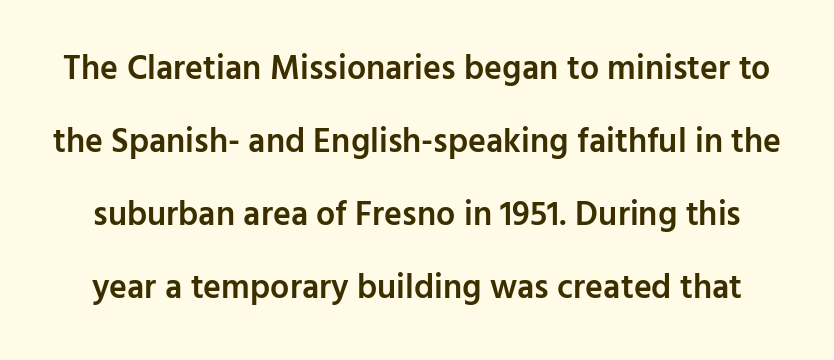
The image shows 34 px semibold sans-serif type, upright; set loose line spacing (2.15x), normal letter spacing, not underlined; low stroke contrast and a medium x-height.
